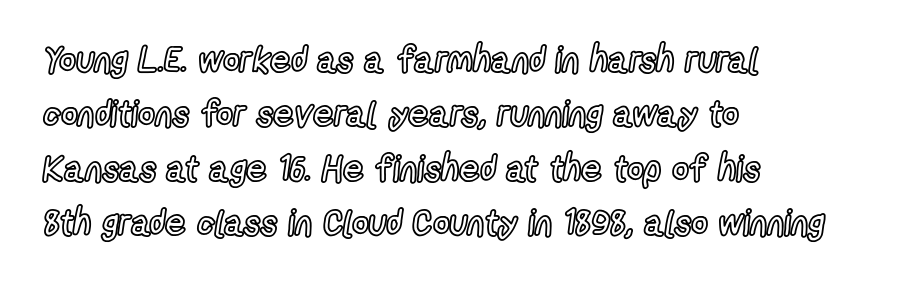
The image shows 36 px condensed type; set left-aligned, normal line spacing (1.51x), normal letter spacing, not underlined; a medium x-height.
